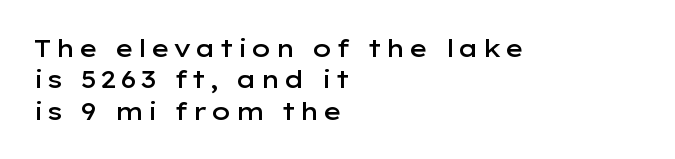
Where is the straight margin? On the left. Whoever set this chose a conventional vertical rhythm. The area under the type is left untouched. Semibold letterforms, between regular and bold. The typography opts for an upright posture over an oblique one.
